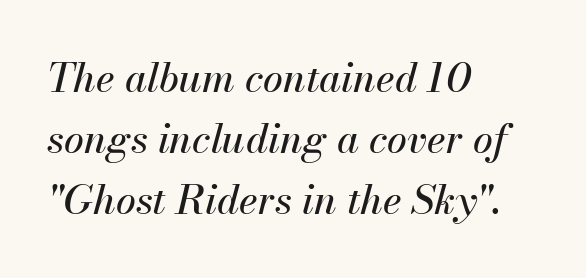
The image shows 40 px text type, italic (leaning right); set left-aligned, normal line spacing (1.53x), normal letter spacing, not underlined; medium stroke contrast and a small x-height.
